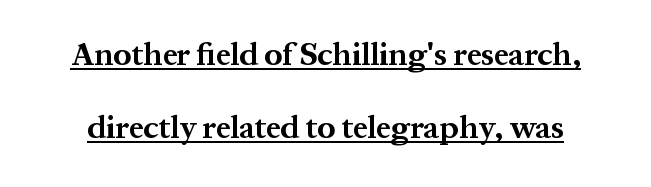
Leading: increased. Compared with undecorated copy, this sample adds a rule below the words. Serif or sans? Serif — the stroke terminals have little feet. These lines keep a tight, regular rhythm from letter to letter.
